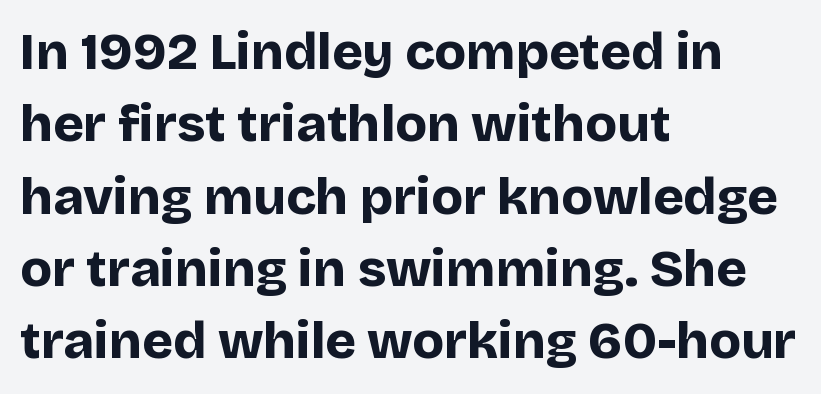
Q: Is the text bold? A: Yes.
Q: Is the text italic (slanted)? A: No, it is upright.
Q: Is the typeface a serif or a sans-serif typeface? A: Sans-serif.
Q: Is the text underlined? A: No.
Q: How is the paragraph aligned? A: Left-aligned.
Q: Is the spacing between letters normal or unusually wide? A: Normal.
Q: Is the spacing between lines tight, normal or loose? A: Normal.
Q: Width (condensed, normal, or wide)? A: Normal.
Q: Stroke contrast? A: Low.
Q: x-height? A: Large.
Q: Monospaced? A: No.
